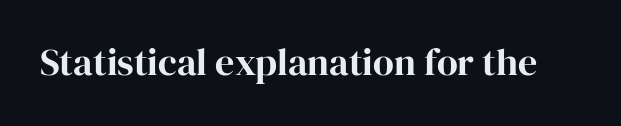
The image shows 38 px serif type, upright; set normal letter spacing, not underlined; high stroke contrast and a medium x-height.
